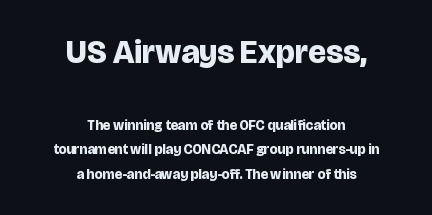
Looks like regular typesetting: each glyph gets only the width it needs. The glyphs in this specimen are sans serif. Quick note: not italic, upright. This rendering features lettering with no underline. Words appear dense and cohesive because spacing is normal. This layout puts the oversized block above and the modest block below.
